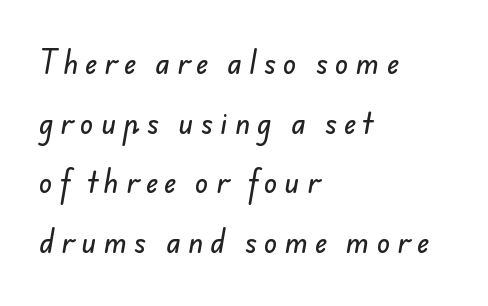
The image shows 27 px text type; set left-aligned, loose line spacing (2.21x), unusually wide letter spacing (+0.27 em), not underlined.
